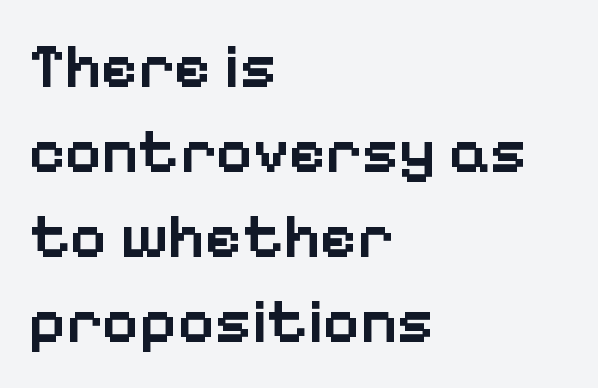
Check the space under the baseline: it is left empty. The passage shown stacks its lines at a standard gap. I'd describe the lettering as semibold — firm but not a full bold. Nope, not italic — everything's standing straight. Honestly, the letter spacing is just normal — you wouldn't notice it.
